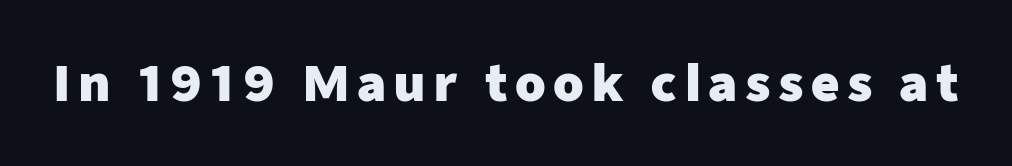
The image shows 49 px heavy sans-serif type, upright; set not underlined; low stroke contrast and a medium x-height.
